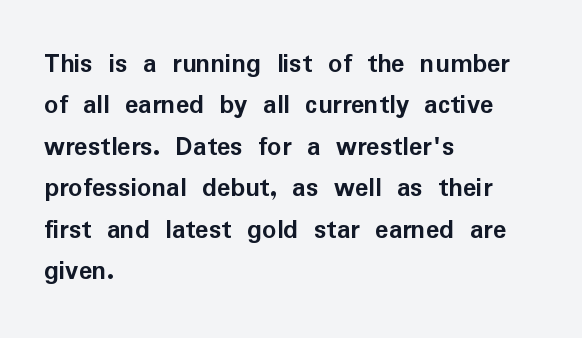
The image shows 28 px semibold sans-serif type, upright; set left-aligned, normal line spacing (1.48x), normal letter spacing, not underlined; low stroke contrast and a medium x-height.
